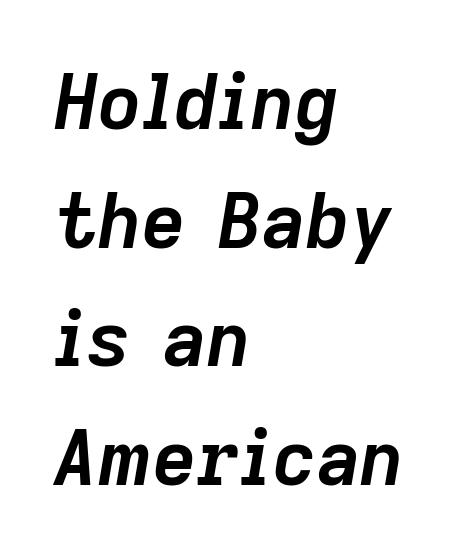
Q: Is the text bold? A: Yes.
Q: Is the text italic (slanted)? A: Yes, it leans right by about 9 degrees.
Q: Is the text underlined? A: No.
Q: How is the paragraph aligned? A: Left-aligned.
Q: Is the spacing between letters normal or unusually wide? A: Normal.
Q: Is the spacing between lines tight, normal or loose? A: Normal.
Q: Width (condensed, normal, or wide)? A: Normal.
Q: Stroke contrast? A: Low.
Q: x-height? A: Medium.
Q: Monospaced? A: No.
